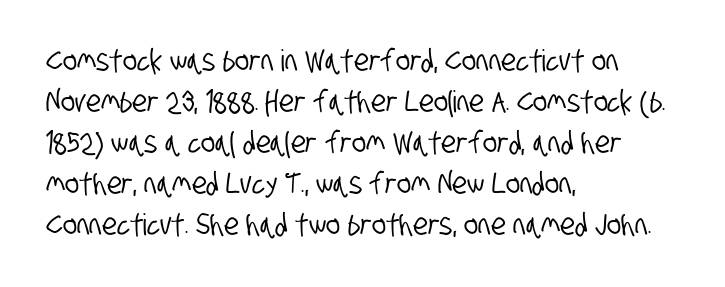
The image shows 30 px condensed sans-serif type; set left-aligned, normal line spacing (1.37x), normal letter spacing, not underlined; low stroke contrast and a large x-height.
